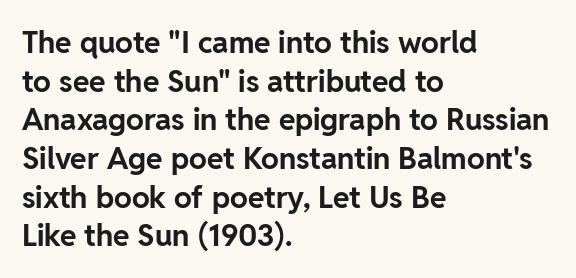
The image shows 30 px bold sans-serif type, upright; set left-aligned, normal line spacing (1.29x), normal letter spacing, not underlined; low stroke contrast and a medium x-height.
